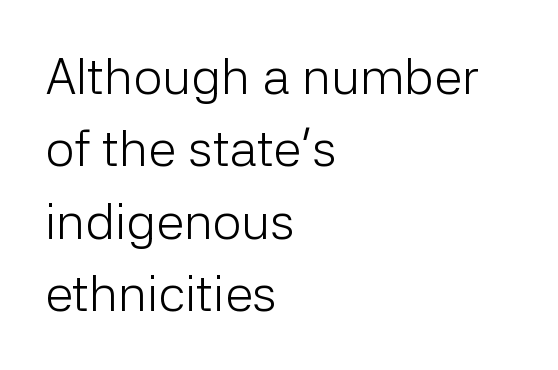
{"serif": "no", "italic": "no", "bold": "no", "weight": "light", "width": "normal", "stroke_contrast": "low", "x_height": "medium", "monospaced": "no", "underline": "no", "align": "left", "line_spacing": "normal", "line_spacing_ratio": 1.42, "letter_spacing": "normal", "letter_spacing_em": 0.0, "glyph_px": 51}
